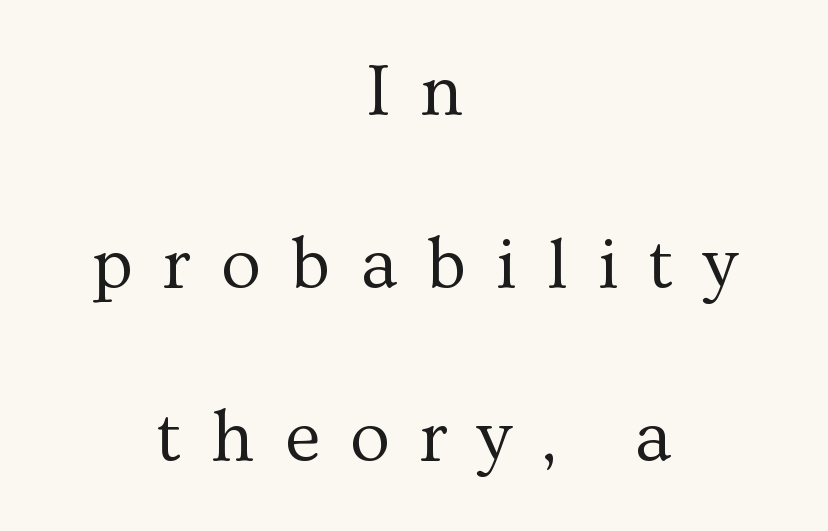
If you measured baseline to baseline, you'd find a long distance. The baseline area is clear. The axis of the letterforms is exactly vertical. Spacing verdict: proportional, widths tailored to each character.
